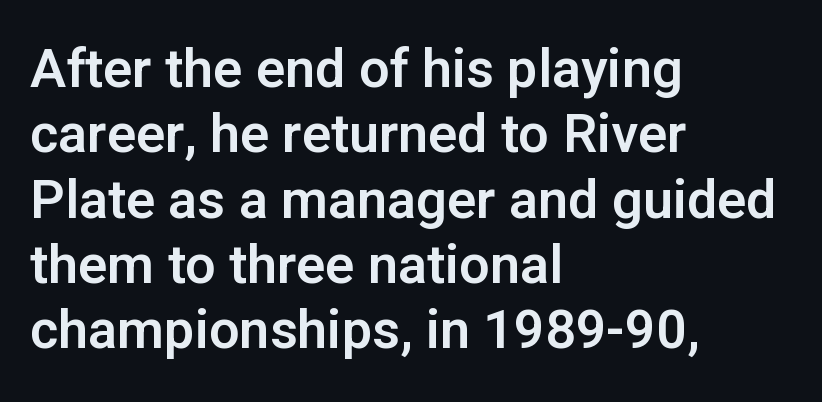
The image shows 54 px sans-serif type, upright; set left-aligned, line spacing 1.21x, normal letter spacing, not underlined; low stroke contrast and a medium x-height.
